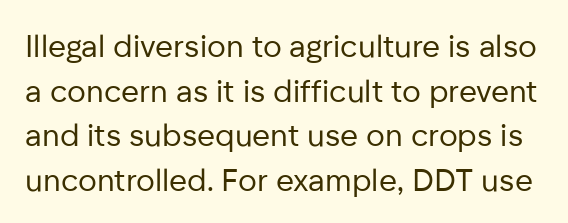
Q: Is the text bold? A: No.
Q: Is the text italic (slanted)? A: No, it is upright.
Q: Is the typeface a serif or a sans-serif typeface? A: Sans-serif.
Q: Is the text underlined? A: No.
Q: Is the spacing between letters normal or unusually wide? A: Normal.
Q: Is the spacing between lines tight, normal or loose? A: Normal.
Q: Width (condensed, normal, or wide)? A: Normal.
Q: Stroke contrast? A: Low.
Q: x-height? A: Medium.
Q: Monospaced? A: No.
